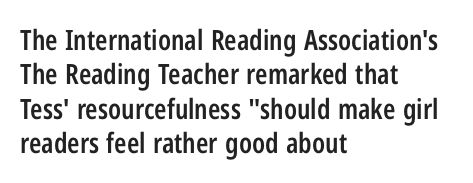
The strip under each line holds only bare page. Look at the bottom of the vertical strokes: they stop flat, with no serifs. Think of a printed novel: that variable character pitch is what you see here. A typesetter would mark this as roman, not italic. Letter spacing: default.
